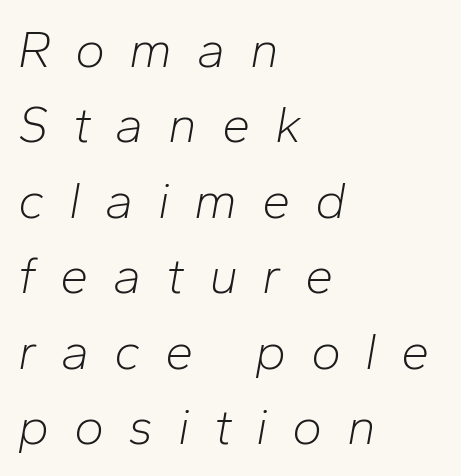
The image shows 51 px light type, italic (leaning right); set left-aligned, normal line spacing (1.48x), unusually wide letter spacing (+0.48 em), not underlined; low stroke contrast and a medium x-height.
